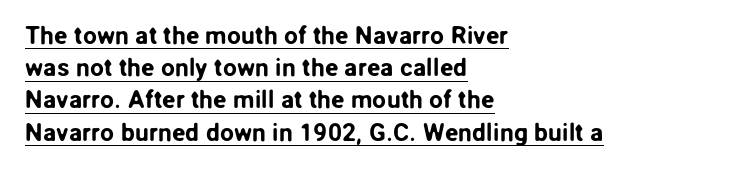
Q: Is the text italic (slanted)? A: No, it is upright.
Q: Is the text underlined? A: Yes.
Q: How is the paragraph aligned? A: Left-aligned.
Q: Is the spacing between letters normal or unusually wide? A: Normal.
Q: Is the spacing between lines tight, normal or loose? A: Normal.
